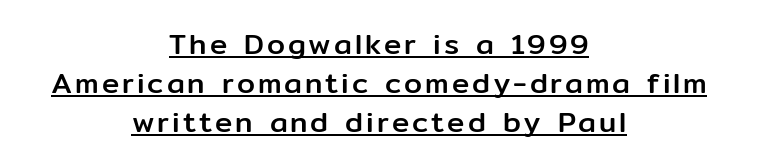
{"serif": "no", "italic": "no", "width": "normal", "stroke_contrast": "low", "x_height": "medium", "monospaced": "no", "underline": "yes", "align": "center", "line_spacing": "normal", "line_spacing_ratio": 1.35, "glyph_px": 29}
